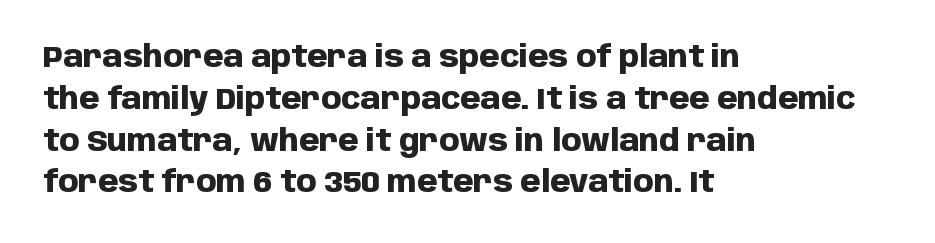
Q: Is the text bold? A: Yes.
Q: Is the text italic (slanted)? A: No, it is upright.
Q: Is the typeface a serif or a sans-serif typeface? A: Sans-serif.
Q: Is the text underlined? A: No.
Q: How is the paragraph aligned? A: Left-aligned.
Q: Is the spacing between letters normal or unusually wide? A: Normal.
Q: Is the spacing between lines tight, normal or loose? A: Normal.
Q: Width (condensed, normal, or wide)? A: Normal.
Q: Stroke contrast? A: Low.
Q: x-height? A: Large.
Q: Monospaced? A: No.
